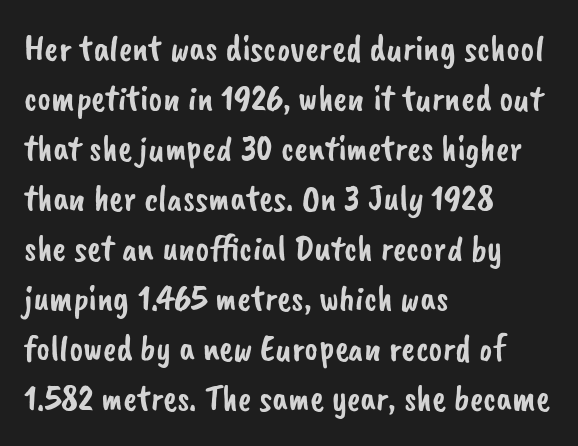
The image shows 37 px sans-serif type; set left-aligned, normal line spacing (1.35x), normal letter spacing, not underlined; low stroke contrast and a small x-height.
